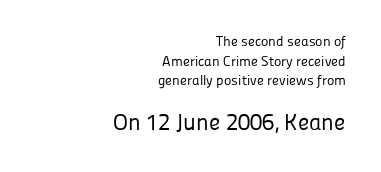
Here the glyphs are tracked normally, forming tight word shapes. Nothing heavy about these letters — not bold at all. The block sitting lower on the canvas is the one with enlarged characters. The glyphs are unaccompanied by any horizontal stroke below them. Notice how descenders clear the ascenders below comfortably — that's standard leading. Quick note: not italic, upright.
